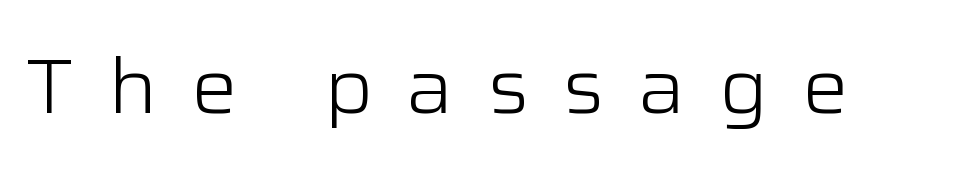
The image shows 77 px light sans-serif type, upright; set unusually wide letter spacing (+0.44 em), not underlined; low stroke contrast and a medium x-height.
